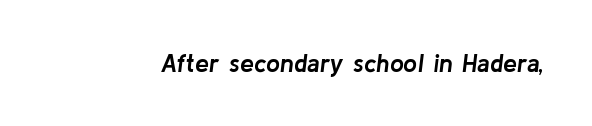
The image shows 25 px bold type, italic (leaning right); set normal letter spacing, not underlined.
